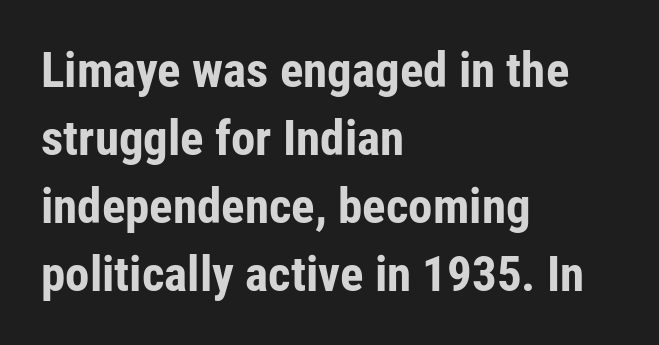
How are the letters spaced? Ordinarily, with no added tracking. A typesetter would call this proportional, since set widths differ per character. Note: no serifs on the glyphs. It's the straight-up-and-down kind of type.
